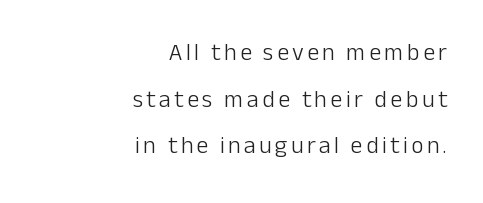
{"italic": "no", "bold": "no", "underline": "no", "align": "right", "line_spacing": "loose", "line_spacing_ratio": 1.94, "glyph_px": 24}
